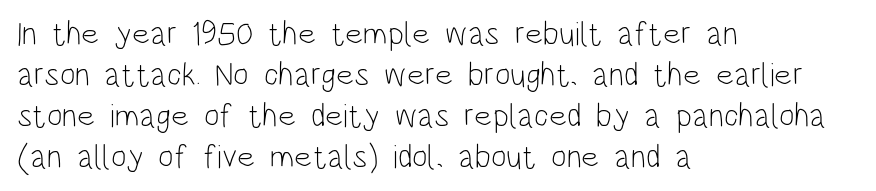
Q: Is the text bold? A: No.
Q: Is the text italic (slanted)? A: No, it is upright.
Q: Is the typeface a serif or a sans-serif typeface? A: Sans-serif.
Q: Is the text underlined? A: No.
Q: How is the paragraph aligned? A: Left-aligned.
Q: Is the spacing between letters normal or unusually wide? A: Normal.
Q: Width (condensed, normal, or wide)? A: Condensed.
Q: Stroke contrast? A: Low.
Q: x-height? A: Large.
Q: Monospaced? A: No.
